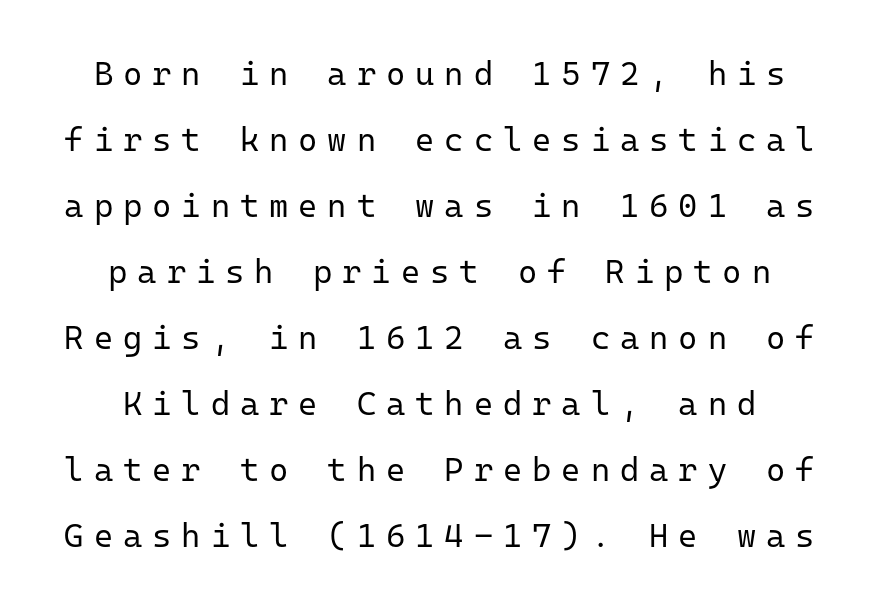
Q: Is the text bold? A: No.
Q: Is the text italic (slanted)? A: No, it is upright.
Q: Is the typeface a serif or a sans-serif typeface? A: Sans-serif.
Q: Is the text underlined? A: No.
Q: Is the spacing between letters normal or unusually wide? A: Unusually wide.
Q: Is the spacing between lines tight, normal or loose? A: Loose.
Q: Width (condensed, normal, or wide)? A: Normal.
Q: Stroke contrast? A: Low.
Q: x-height? A: Medium.
Q: Monospaced? A: Yes.
